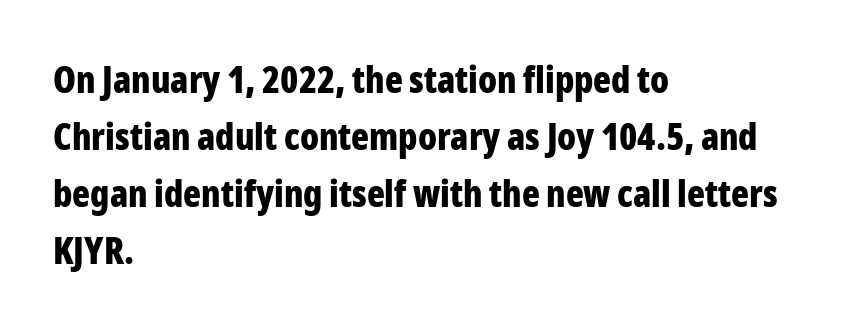
The image shows 37 px bold, condensed sans-serif type, upright; set left-aligned, normal line spacing (1.54x), normal letter spacing, not underlined; low stroke contrast and a medium x-height.
